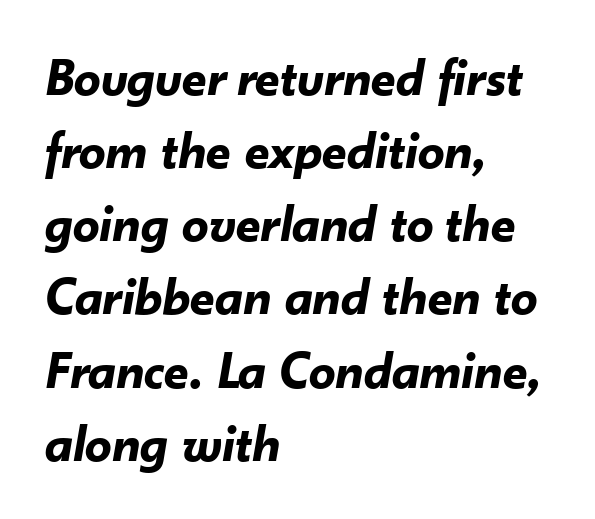
The image shows 53 px bold type, italic (leaning right); set left-aligned, normal line spacing (1.38x), normal letter spacing, not underlined; low stroke contrast and a small x-height.
